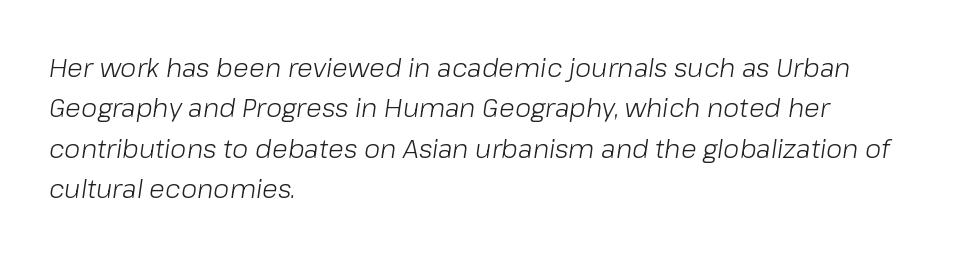
The image shows 26 px text type, italic (leaning right); set left-aligned, normal line spacing (1.55x), normal letter spacing, not underlined.
